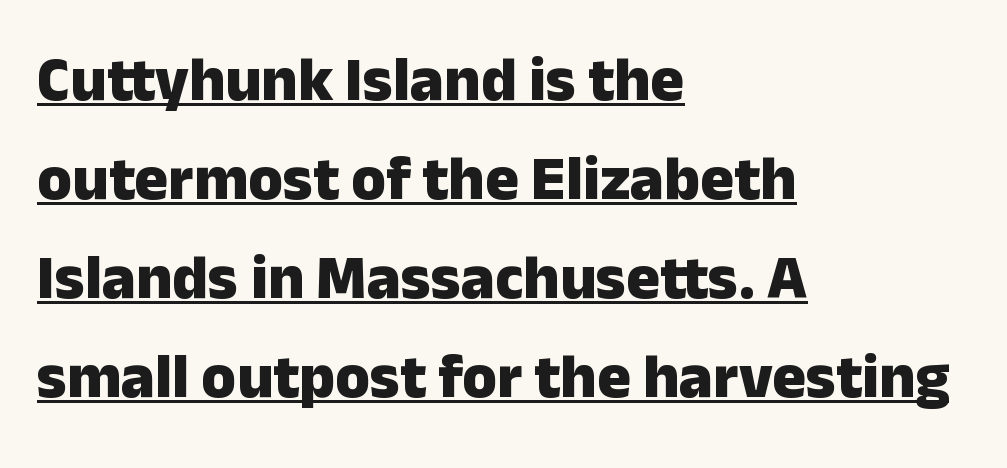
The image shows 63 px heavy sans-serif type, upright; set left-aligned, normal line spacing (1.57x), normal letter spacing, underlined; low stroke contrast and a medium x-height.
